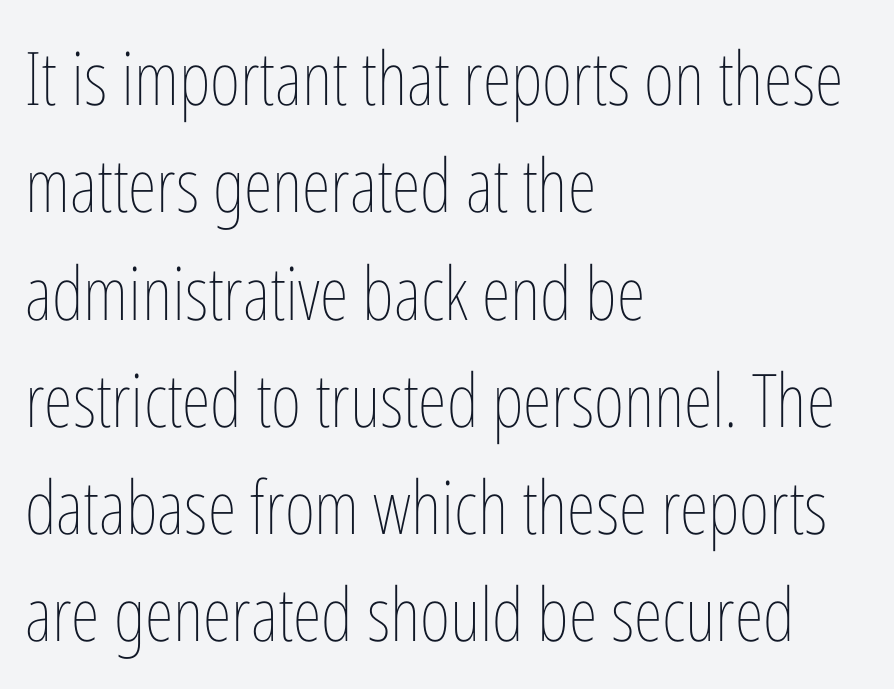
The image shows 74 px thin, condensed type, upright; set left-aligned, normal line spacing (1.45x), normal letter spacing, not underlined; low stroke contrast and a medium x-height.
